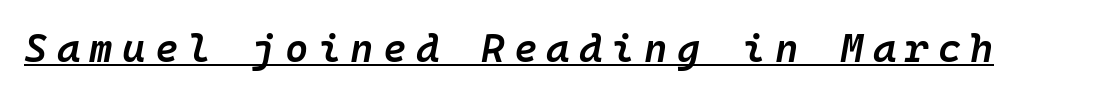
Q: Is the text bold? A: Semi-bold.
Q: Is the text italic (slanted)? A: Yes, it leans right by about 10 degrees.
Q: Is the text underlined? A: Yes.
Q: Is the spacing between letters normal or unusually wide? A: Unusually wide.
Q: Width (condensed, normal, or wide)? A: Normal.
Q: Stroke contrast? A: Low.
Q: x-height? A: Medium.
Q: Monospaced? A: Yes.
